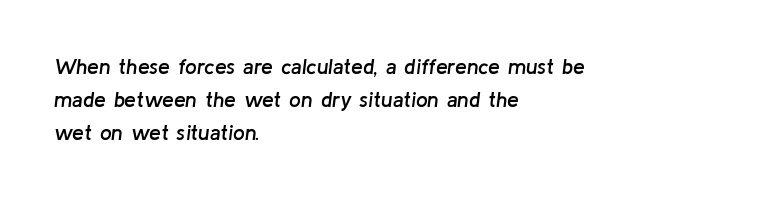
The image shows 21 px text type, italic (leaning right); set left-aligned, normal line spacing (1.57x), normal letter spacing, not underlined.
